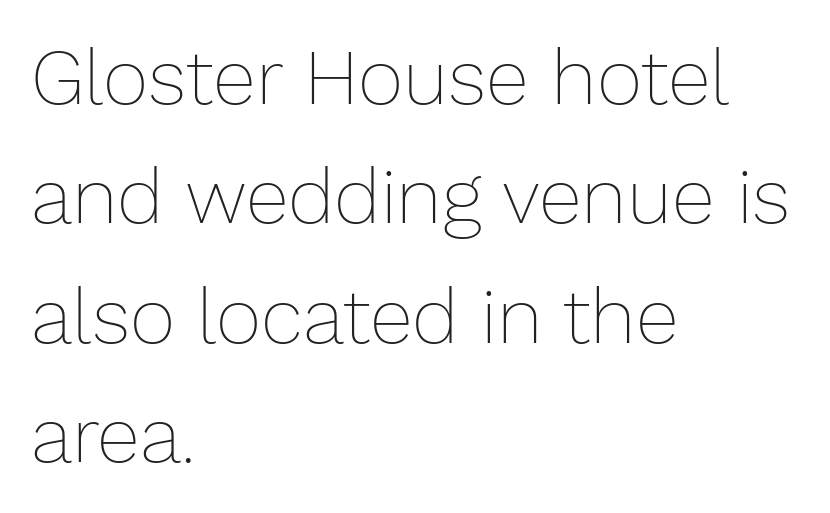
{"italic": "no", "bold": "no", "weight": "thin", "width": "normal", "stroke_contrast": "low", "x_height": "medium", "monospaced": "no", "underline": "no", "align": "left", "line_spacing": "normal", "line_spacing_ratio": 1.53, "letter_spacing": "normal", "letter_spacing_em": 0.0, "glyph_px": 78}
